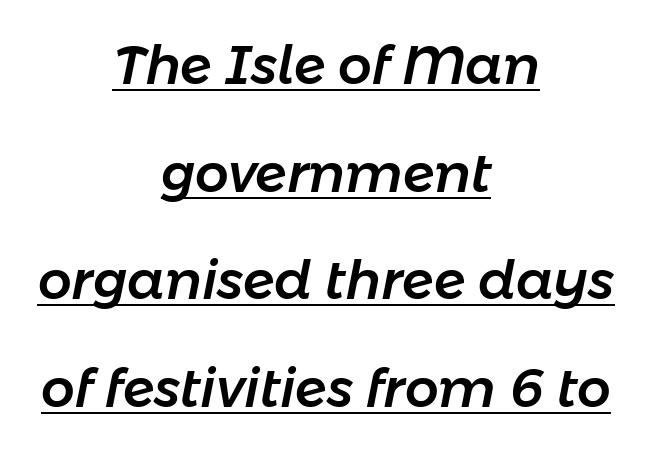
Q: Is the text italic (slanted)? A: Yes, it leans right by about 11 degrees.
Q: Is the text underlined? A: Yes.
Q: How is the paragraph aligned? A: Centered.
Q: Is the spacing between letters normal or unusually wide? A: Normal.
Q: Is the spacing between lines tight, normal or loose? A: Loose.
Q: Width (condensed, normal, or wide)? A: Normal.
Q: Stroke contrast? A: Low.
Q: x-height? A: Medium.
Q: Monospaced? A: No.
